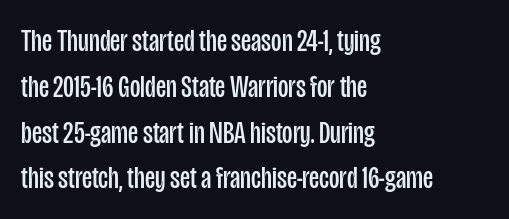
Q: Is the text bold? A: No.
Q: Is the text italic (slanted)? A: No, it is upright.
Q: Is the typeface a serif or a sans-serif typeface? A: Sans-serif.
Q: Is the text underlined? A: No.
Q: How is the paragraph aligned? A: Left-aligned.
Q: Is the spacing between letters normal or unusually wide? A: Normal.
Q: Is the spacing between lines tight, normal or loose? A: Normal.
Q: Width (condensed, normal, or wide)? A: Condensed.
Q: Stroke contrast? A: Low.
Q: x-height? A: Large.
Q: Monospaced? A: No.
